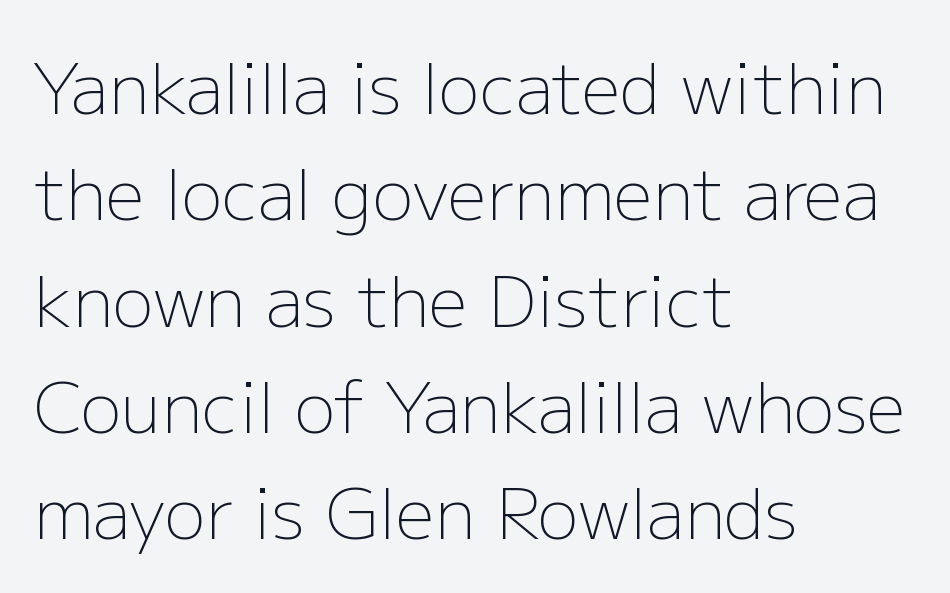
Q: Is the text bold? A: No.
Q: Is the text italic (slanted)? A: No, it is upright.
Q: Is the typeface a serif or a sans-serif typeface? A: Sans-serif.
Q: Is the text underlined? A: No.
Q: How is the paragraph aligned? A: Left-aligned.
Q: Is the spacing between letters normal or unusually wide? A: Normal.
Q: Is the spacing between lines tight, normal or loose? A: Normal.
Q: Width (condensed, normal, or wide)? A: Normal.
Q: Stroke contrast? A: Low.
Q: x-height? A: Medium.
Q: Monospaced? A: No.
